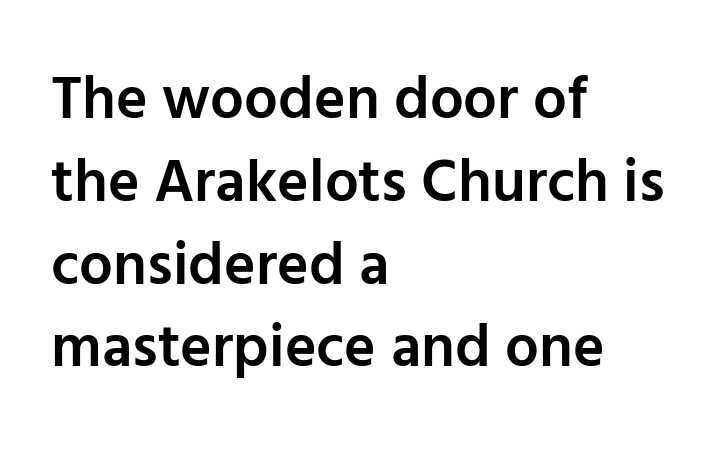
Q: Is the text bold? A: Semi-bold.
Q: Is the text italic (slanted)? A: No, it is upright.
Q: Is the typeface a serif or a sans-serif typeface? A: Sans-serif.
Q: Is the text underlined? A: No.
Q: How is the paragraph aligned? A: Left-aligned.
Q: Is the spacing between letters normal or unusually wide? A: Normal.
Q: Is the spacing between lines tight, normal or loose? A: Normal.
Q: Width (condensed, normal, or wide)? A: Normal.
Q: Stroke contrast? A: Low.
Q: x-height? A: Medium.
Q: Monospaced? A: No.
